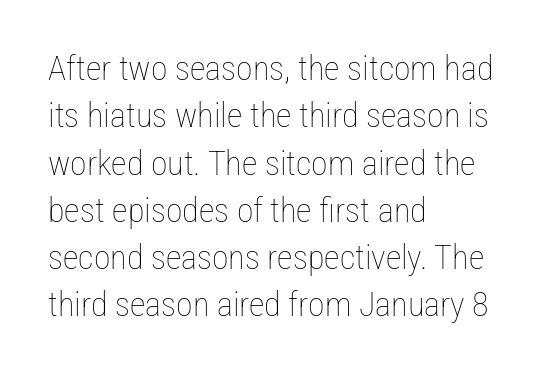
This sample uses plain, unmodified letter spacing. The rendering anchors every line to the left-hand side. The passage shown is not bold in any degree. Note the varied advance widths — an 'i' is clearly narrower than an 'm'.
